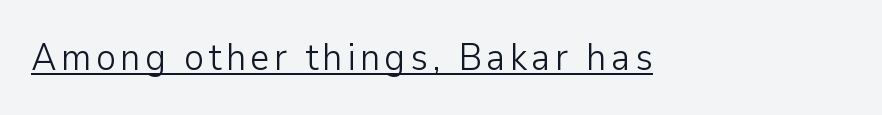
Is this a heavy cut? Hardly; it is regular or lighter. A typesetter would mark this as roman, not italic. This is underlined copy, the kind a proofreader might mark for attention. The designer went with a sans here, leaving each stem footless. A typesetter would call this proportional, since set widths differ per character.
